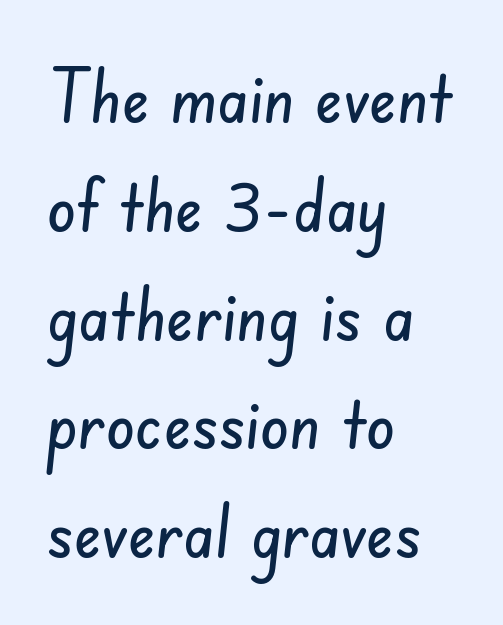
{"serif": "no", "width": "condensed", "stroke_contrast": "low", "x_height": "small", "monospaced": "no", "underline": "no", "align": "left", "line_spacing": "normal", "line_spacing_ratio": 1.49, "letter_spacing": "normal", "letter_spacing_em": 0.0, "glyph_px": 73}
